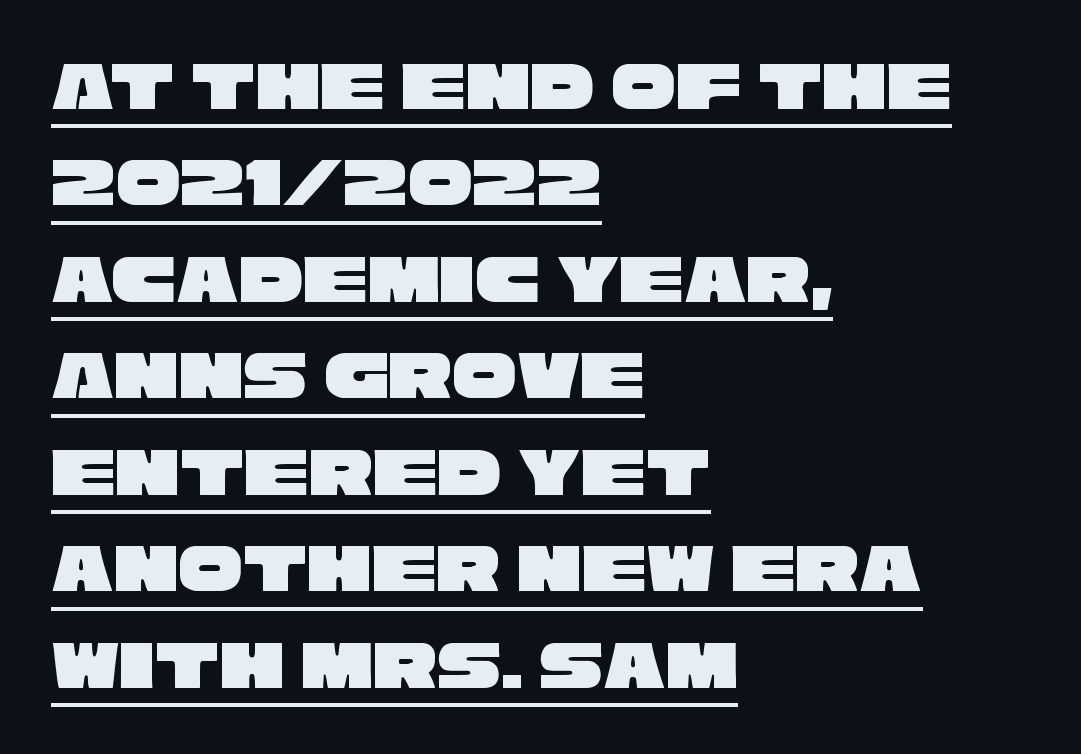
The letters carry no serifs — their stems end cleanly without finishing strokes. Does the leading feel generous? No, just average. Is the block centered? No — it sits flush against the left margin. You can see a thin bar hugging the bottom of the glyphs.
